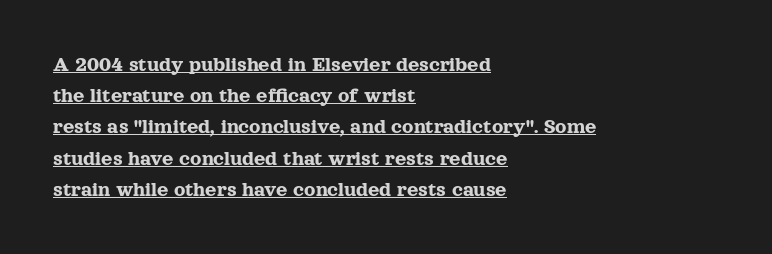
The image shows 22 px text type, upright; set left-aligned, normal line spacing (1.42x), normal letter spacing, underlined.
